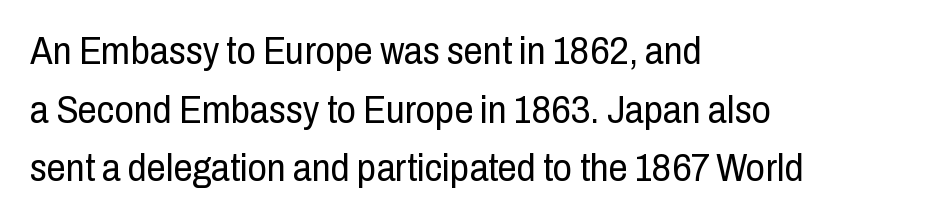
{"serif": "no", "italic": "no", "bold": "no", "weight": "regular", "width": "condensed", "stroke_contrast": "low", "x_height": "medium", "monospaced": "no", "underline": "no", "align": "left", "line_spacing": "normal", "line_spacing_ratio": 1.54, "letter_spacing": "normal", "letter_spacing_em": 0.0, "glyph_px": 38}
